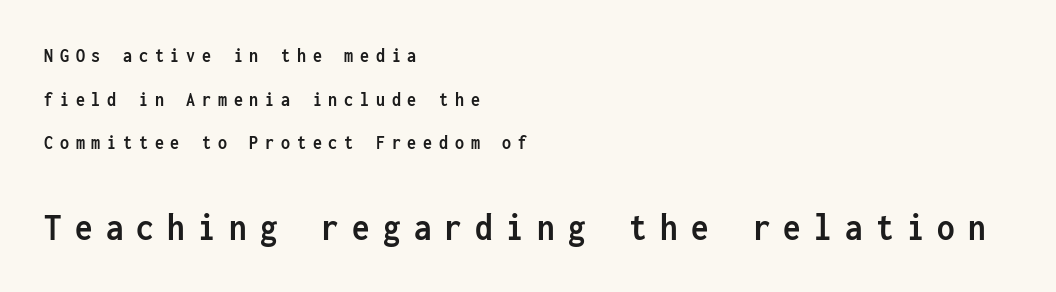
The image shows 39 px semibold, condensed sans-serif type, upright, monospaced; set left-aligned, loose line spacing (2.18x), unusually wide letter spacing (+0.34 em), not underlined; the second (bottom) block is 1.95x larger; low stroke contrast and a medium x-height.
